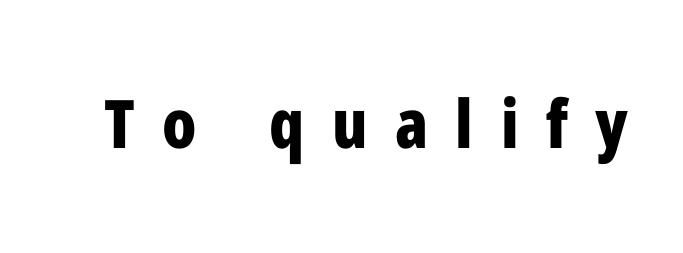
The image shows 67 px bold, condensed sans-serif type, upright; set unusually wide letter spacing (+0.41 em), not underlined; low stroke contrast and a medium x-height.
